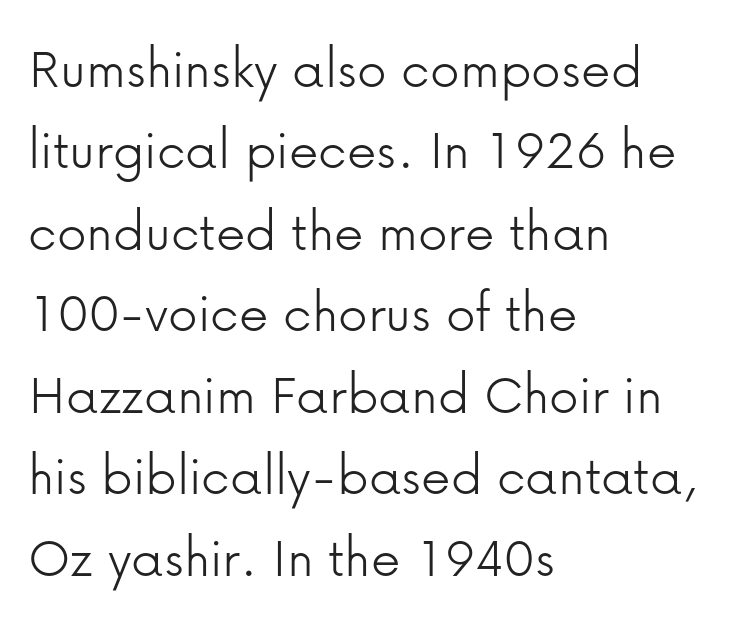
Characters remain perfectly vertical along every line. Descender tails drop into unmarked territory. The rendering uses natural spacing where letterforms have individual widths. The leading is moderate, giving the passage an even texture. Weight: in the light-to-regular range. The font family rendered here belongs to the sans-serif group.
